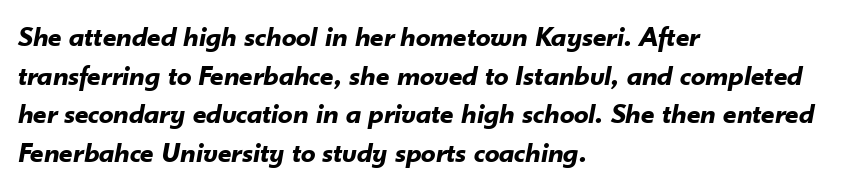
The image shows 29 px bold type, italic (leaning right); set left-aligned, normal line spacing (1.33x), normal letter spacing, not underlined; low stroke contrast and a small x-height.
